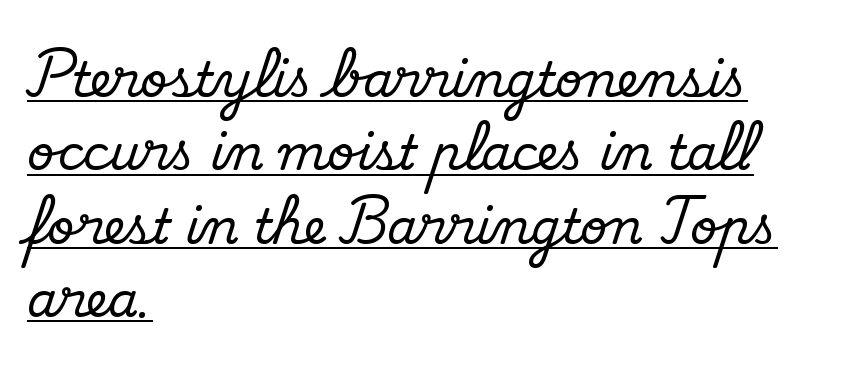
Q: Is the text italic (slanted)? A: Yes.
Q: Is the typeface a serif or a sans-serif typeface? A: Serif.
Q: Is the text underlined? A: Yes.
Q: How is the paragraph aligned? A: Left-aligned.
Q: Is the spacing between letters normal or unusually wide? A: Normal.
Q: Is the spacing between lines tight, normal or loose? A: Normal.
Q: Width (condensed, normal, or wide)? A: Normal.
Q: Stroke contrast? A: Medium.
Q: x-height? A: Small.
Q: Monospaced? A: No.
